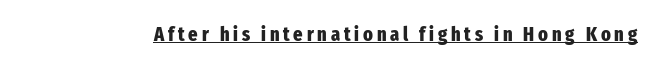
The image shows 20 px bold type, upright; set underlined.
